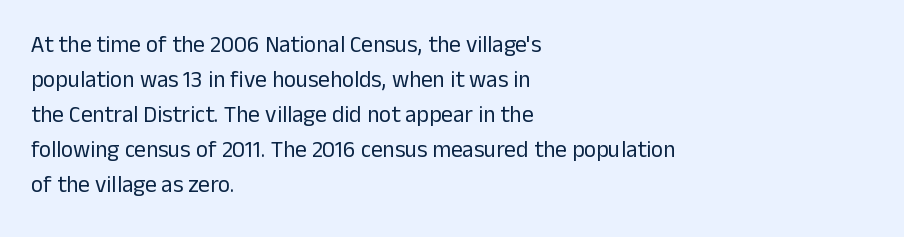
The image shows 23 px text type, upright; set left-aligned, normal line spacing (1.52x), normal letter spacing, not underlined.
